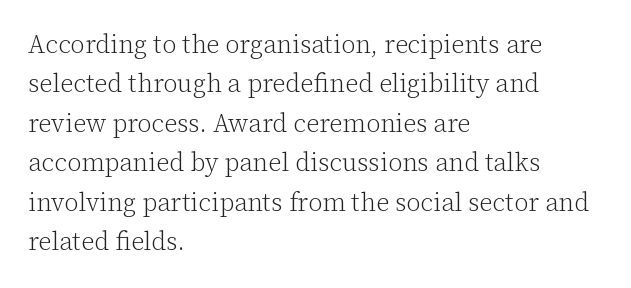
This block has exactly the height ordinary leading produces. Heft: none added — not bold. The face used here is rendered with its standard letterfit. Horizontally, the lines are justified to the leading edge only.
